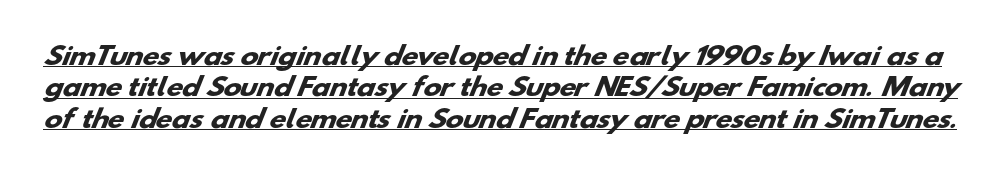
Q: Is the text bold? A: Yes.
Q: Is the text underlined? A: Yes.
Q: Is the spacing between letters normal or unusually wide? A: Normal.
Q: Is the spacing between lines tight, normal or loose? A: Normal.
